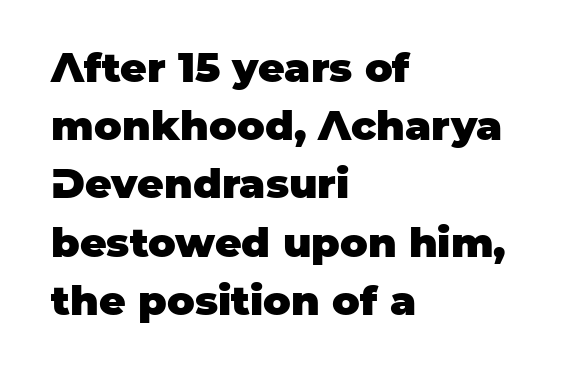
All the whitespace from short lines collects on the right. Unmarked baselines from the first word to the last. Its strokes are broad and dark, the hallmark of bold type. Leading: standard. The letters advance in unequal steps, a hallmark of proportional type.
